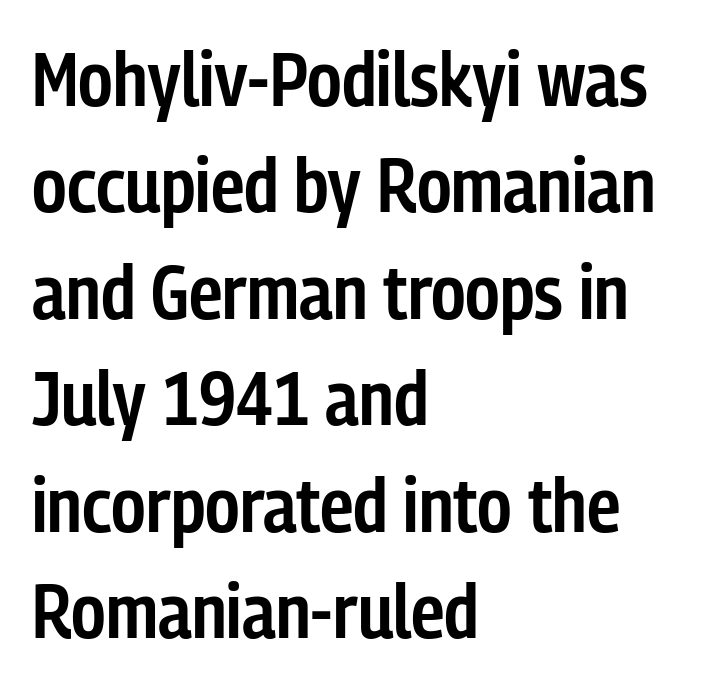
Q: Is the text bold? A: Semi-bold.
Q: Is the text italic (slanted)? A: No, it is upright.
Q: Is the typeface a serif or a sans-serif typeface? A: Sans-serif.
Q: Is the text underlined? A: No.
Q: How is the paragraph aligned? A: Left-aligned.
Q: Is the spacing between letters normal or unusually wide? A: Normal.
Q: Is the spacing between lines tight, normal or loose? A: Normal.
Q: Width (condensed, normal, or wide)? A: Condensed.
Q: Stroke contrast? A: Low.
Q: x-height? A: Medium.
Q: Monospaced? A: No.
